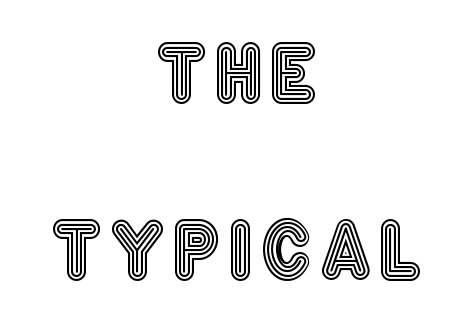
{"italic": "no", "width": "condensed", "x_height": "large", "monospaced": "no", "underline": "no", "align": "center", "line_spacing": "loose", "line_spacing_ratio": 2.39, "glyph_px": 74}
